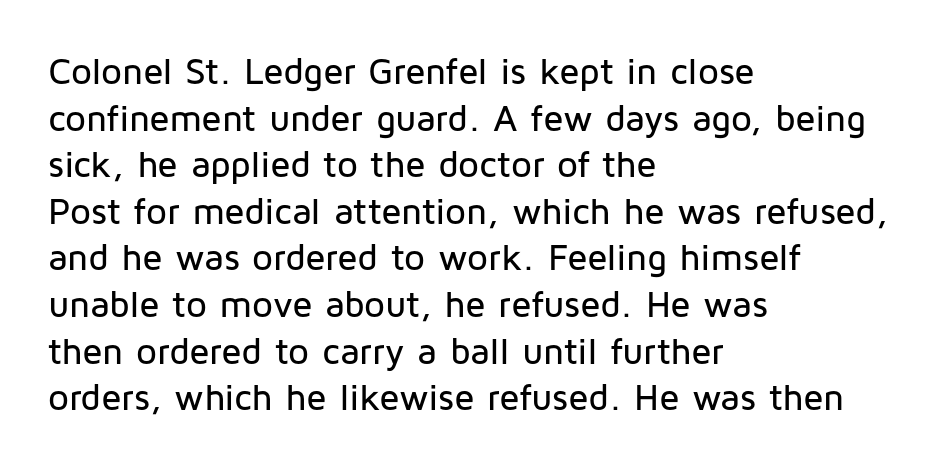
Beneath every word, the page is bare. Ordinary non-slanted type is in use. Do the characters align in a grid? No, the font is proportional. Is the letter spacing exaggerated? No — it looks like the ordinary default. The block of text has a typical density, with ordinary space between rows. Regarding serifs, this sample does without them.
